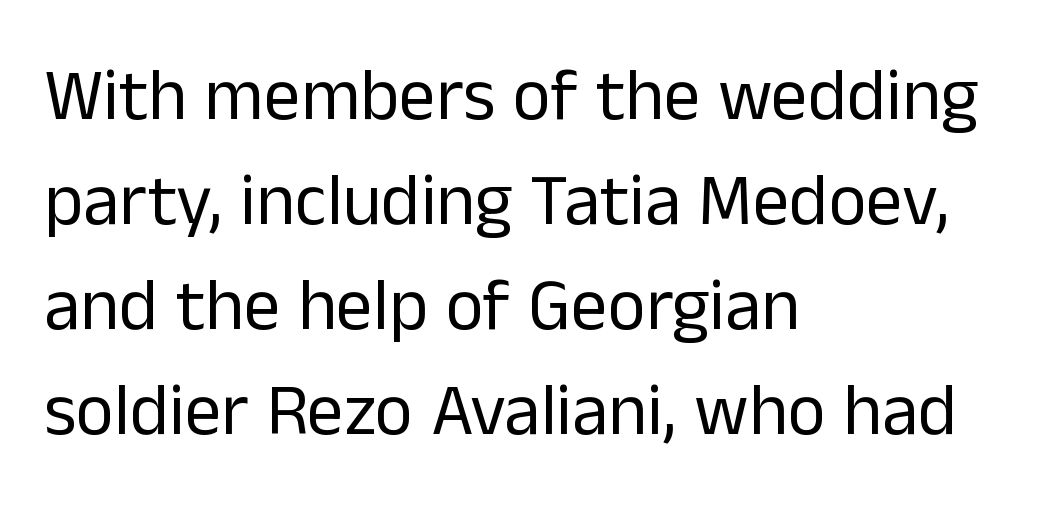
The image shows 73 px regular-weight sans-serif type, upright; set left-aligned, normal line spacing (1.44x), normal letter spacing, not underlined; low stroke contrast and a medium x-height.
